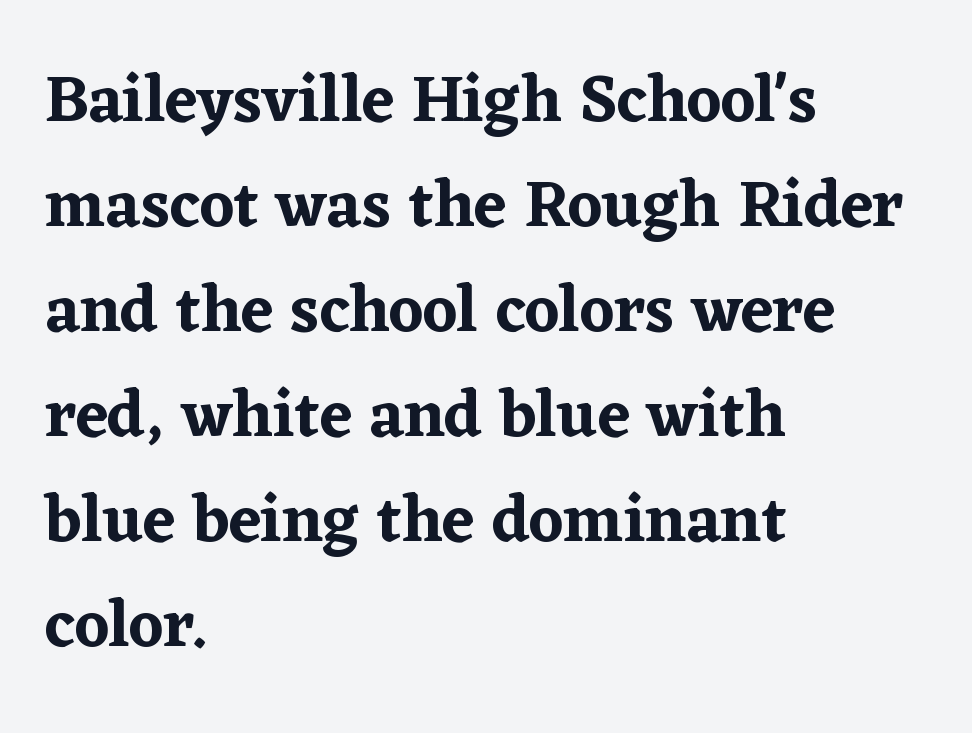
Inter-character spacing is left at the font's built-in metrics. Italic? Not at all — the glyphs are vertical. Note the varied advance widths — an 'i' is clearly narrower than an 'm'. Baseline-to-baseline distance is the conventional proportion of letter height. These lines are composed in type with serifs.
